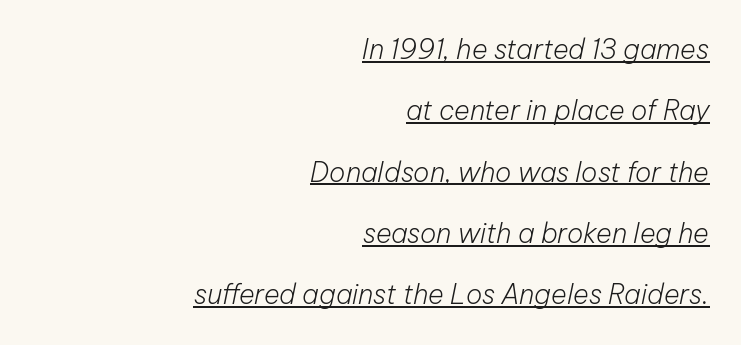
The image shows 27 px text type, italic (leaning right); set right-aligned, loose line spacing (2.27x), normal letter spacing, underlined.
